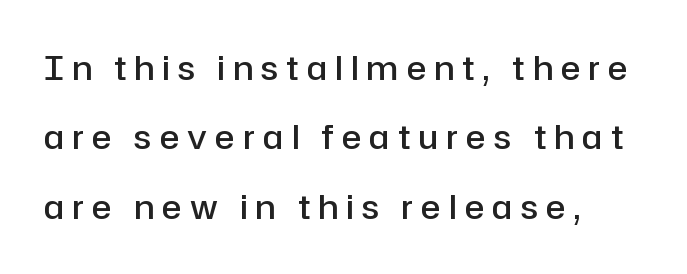
{"serif": "no", "italic": "no", "bold": "semi", "weight": "semibold", "width": "normal", "stroke_contrast": "low", "x_height": "medium", "monospaced": "no", "underline": "no", "align": "left", "line_spacing": "loose", "line_spacing_ratio": 2.1, "letter_spacing": "wide", "letter_spacing_em": 0.25, "glyph_px": 33}
